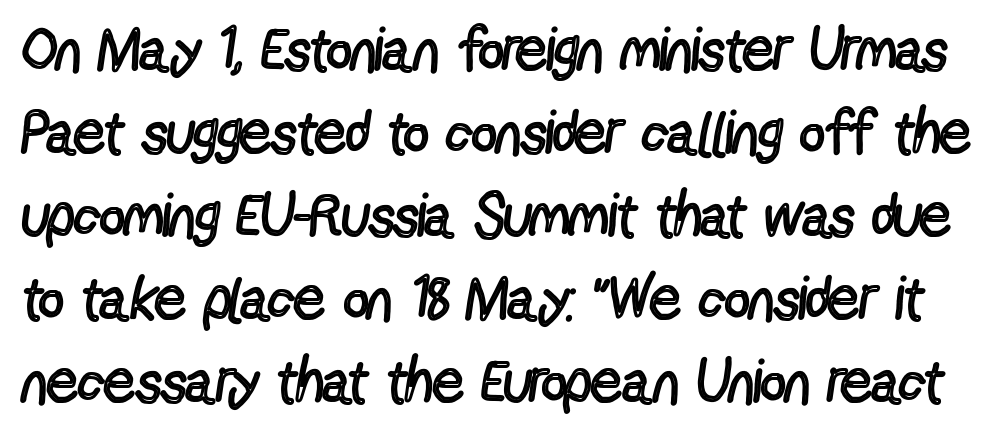
Q: Is the text bold? A: No.
Q: Is the typeface a serif or a sans-serif typeface? A: Sans-serif.
Q: Is the text underlined? A: No.
Q: Is the spacing between letters normal or unusually wide? A: Normal.
Q: Is the spacing between lines tight, normal or loose? A: Normal.
Q: Width (condensed, normal, or wide)? A: Condensed.
Q: x-height? A: Medium.
Q: Monospaced? A: No.
